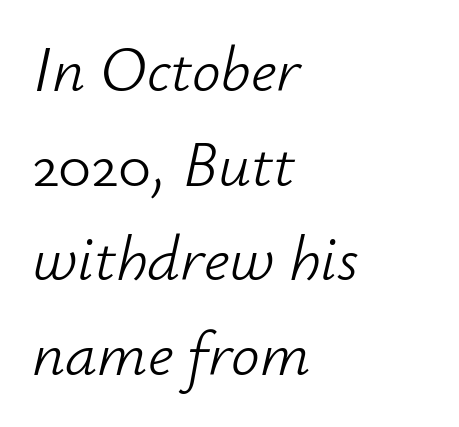
The image shows 64 px light type, italic (leaning right); set left-aligned, normal line spacing (1.48x), normal letter spacing, not underlined; low stroke contrast and a small x-height.
